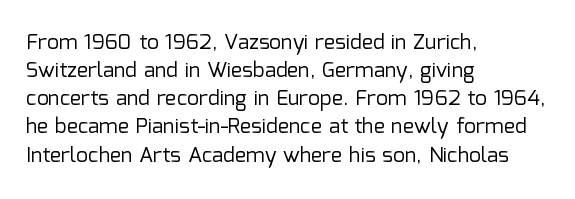
Visually the block forms a straight wall on the left and a jagged coastline on the right. Style check: upright. Bold? No — there's no thickening of the strokes. Notice how descenders clear the ascenders below comfortably — that's standard leading. Each word holds together tightly as a unit, with standard inter-letter gaps.
